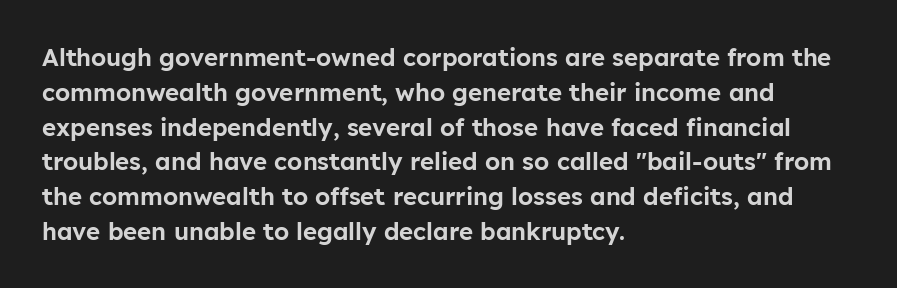
The image shows 24 px text type, upright; set left-aligned, normal line spacing (1.45x), normal letter spacing, not underlined.
